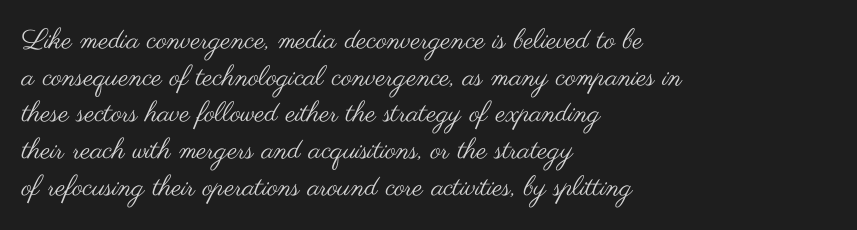
{"serif": "no", "bold": "no", "weight": "regular", "width": "wide", "stroke_contrast": "medium", "x_height": "small", "monospaced": "no", "underline": "no", "align": "left", "line_spacing": "normal", "line_spacing_ratio": 1.31, "letter_spacing": "normal", "letter_spacing_em": 0.0, "glyph_px": 28}
